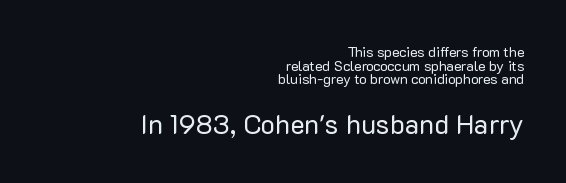
The image shows 27 px text type, upright; set right-aligned, tight line spacing (0.98x), normal letter spacing, not underlined; the second (bottom) block is 1.93x larger.
